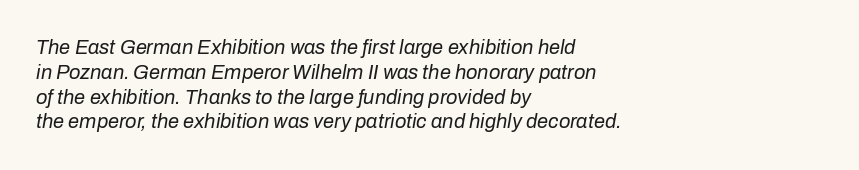
Q: Is the text bold? A: No.
Q: Is the text italic (slanted)? A: Yes, it leans right by about 10 degrees.
Q: Is the text underlined? A: No.
Q: How is the paragraph aligned? A: Left-aligned.
Q: Is the spacing between letters normal or unusually wide? A: Normal.
